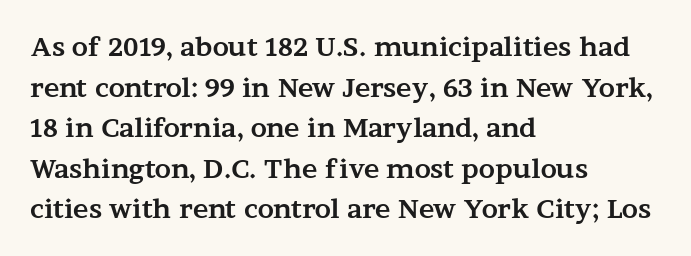
Q: Is the text bold? A: Yes.
Q: Is the text italic (slanted)? A: No, it is upright.
Q: Is the text underlined? A: No.
Q: How is the paragraph aligned? A: Left-aligned.
Q: Is the spacing between letters normal or unusually wide? A: Normal.
Q: Is the spacing between lines tight, normal or loose? A: Normal.
